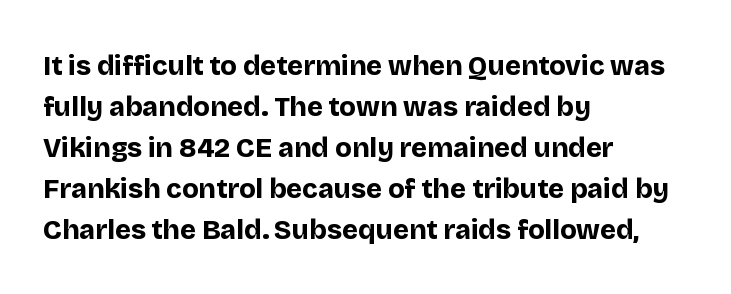
Q: Is the text bold? A: Yes.
Q: Is the text italic (slanted)? A: No, it is upright.
Q: Is the text underlined? A: No.
Q: How is the paragraph aligned? A: Left-aligned.
Q: Is the spacing between letters normal or unusually wide? A: Normal.
Q: Is the spacing between lines tight, normal or loose? A: Normal.
